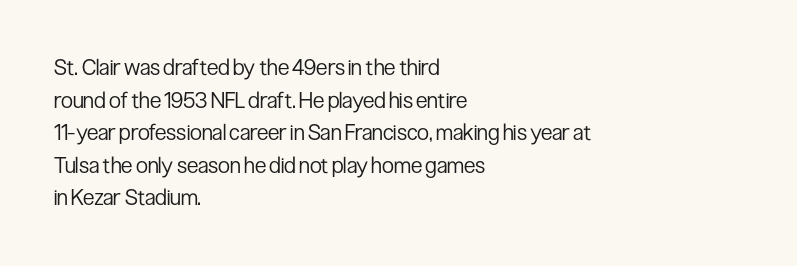
Q: Is the text bold? A: No.
Q: Is the text italic (slanted)? A: No, it is upright.
Q: Is the text underlined? A: No.
Q: How is the paragraph aligned? A: Left-aligned.
Q: Is the spacing between letters normal or unusually wide? A: Normal.
Q: Is the spacing between lines tight, normal or loose? A: Normal.
